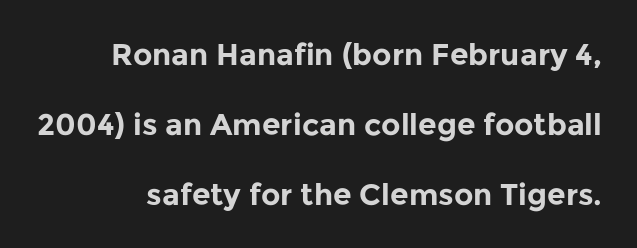
{"serif": "no", "italic": "no", "bold": "yes", "weight": "bold", "width": "normal", "stroke_contrast": "low", "x_height": "medium", "monospaced": "no", "underline": "no", "align": "right", "line_spacing": "loose", "line_spacing_ratio": 2.33, "letter_spacing": "normal", "letter_spacing_em": 0.0, "glyph_px": 30}
